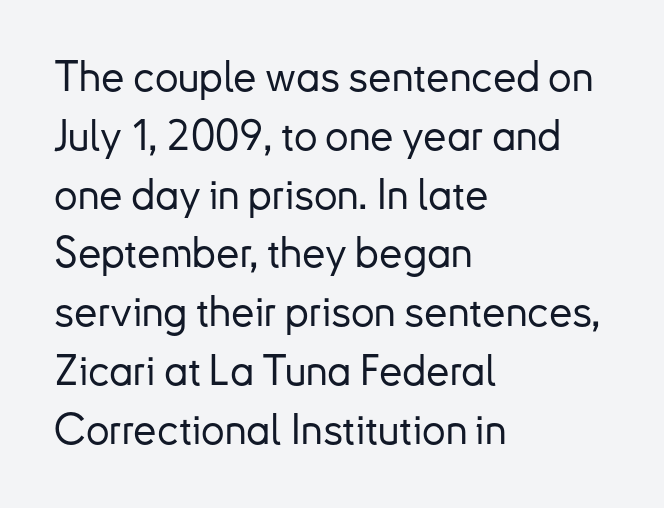
The image shows 42 px sans-serif type, upright; set left-aligned, normal line spacing (1.4x), normal letter spacing, not underlined; low stroke contrast and a small x-height.
